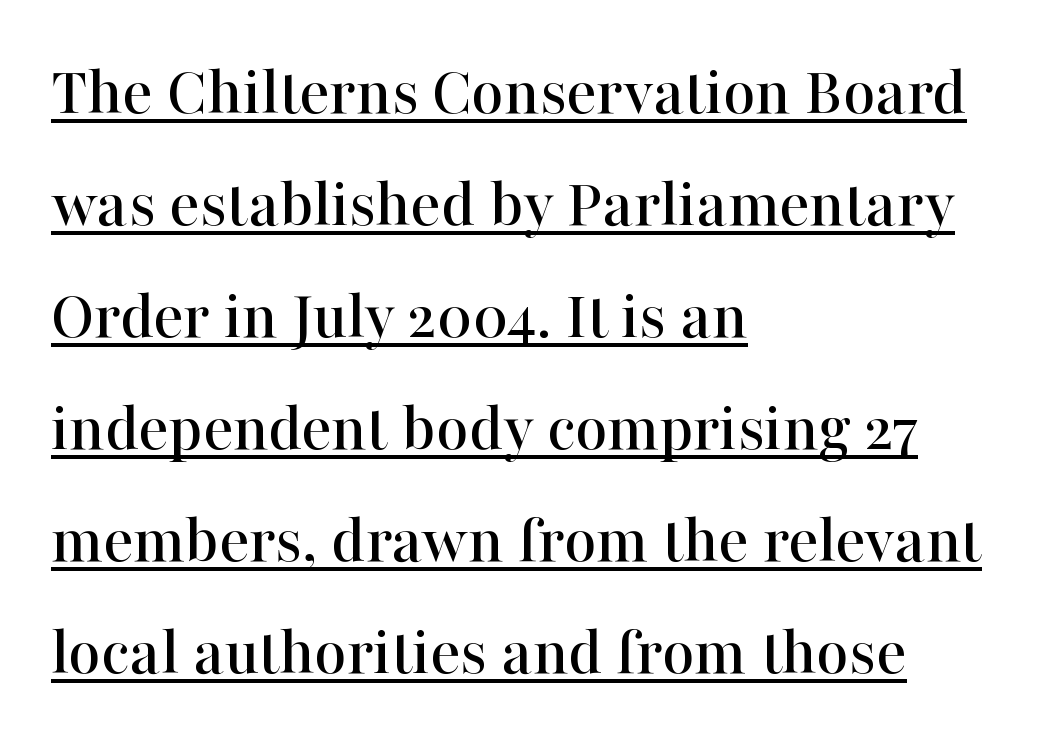
Ordinary non-slanted type is in use. This rendering employs a face with finishing strokes, i.e., a serif. The tracking reads as untouched default to a designer's eye. Does the leading feel generous? No, just average. Visually the block forms a straight wall on the left and a jagged coastline on the right. Each line of the rendering has a horizontal stroke beneath the glyphs.
